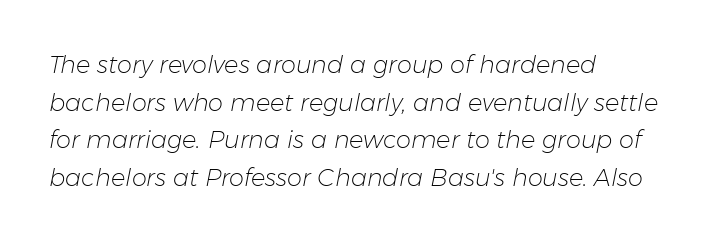
It's the slanting kind of type. The gap between lines stays unmarked. How are the letters spaced? Ordinarily, with no added tracking. No letter is thick-stroked: the sample isn't bold. The lines sit at an ordinary, default distance from one another. The passage is arranged the way most books set body copy — flush left.
